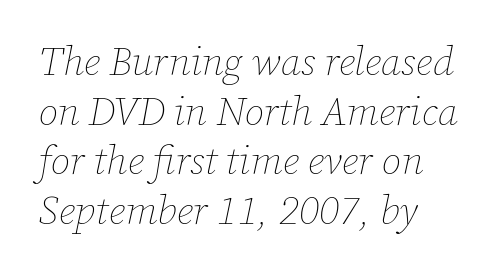
The image shows 40 px thin type, italic (leaning right); set left-aligned, line spacing 1.24x, normal letter spacing, not underlined; low stroke contrast and a medium x-height.
